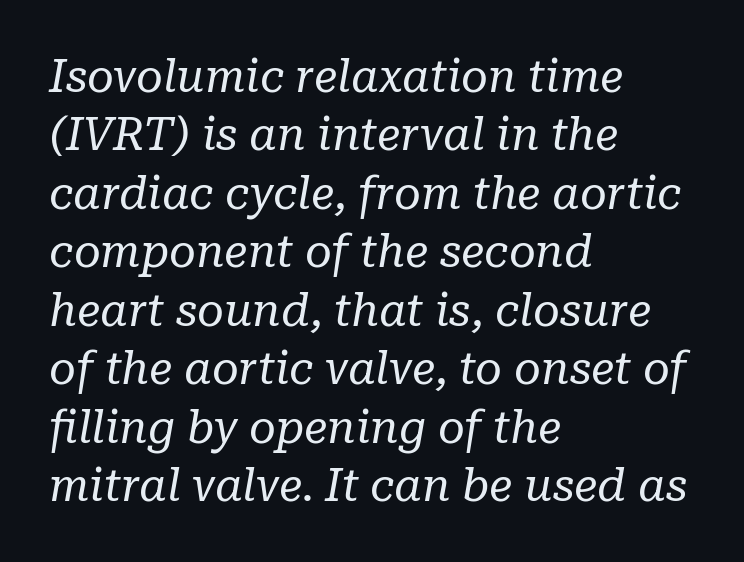
A typesetter would call this zero additional tracking. The font's italic variant was chosen for this text. Honestly, the row spacing looks completely unremarkable. Look at the bottom of the vertical strokes: they flare into serifs here.
